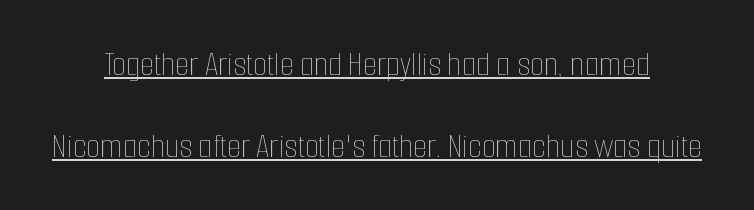
Ordinary non-slanted type is in use. Compared with typical body copy, the letter spacing here is the same. Every word sits above its own underline. Note the varied advance widths — an 'i' is clearly narrower than an 'm'. Caption: face not bold, strokes unweighted.
